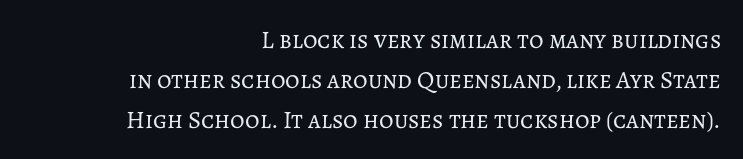
The image shows 25 px text type, upright; set right-aligned, normal line spacing (1.6x), normal letter spacing, not underlined.
